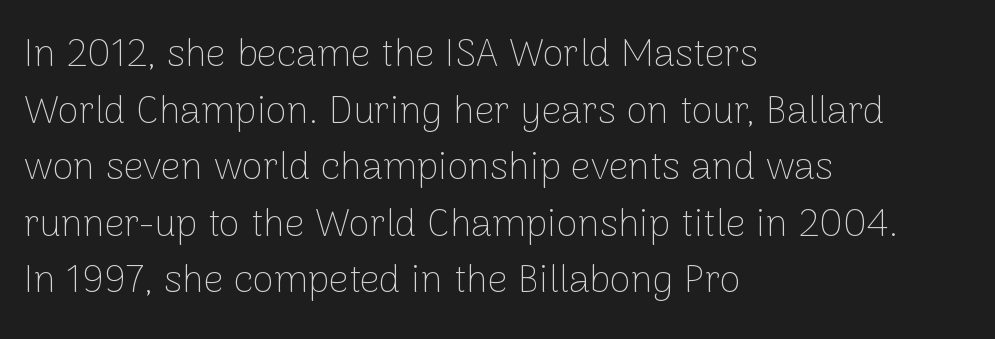
Between one letter and the next there's only the usual sliver of space. The characters display no serif detailing; their extremities are plain. The paragraph shown leans on its left margin. This sample has the flowing, uneven cadence of proportional lettering. Bare-footed words on every line. Summary of weight: not heavy and not bold.
